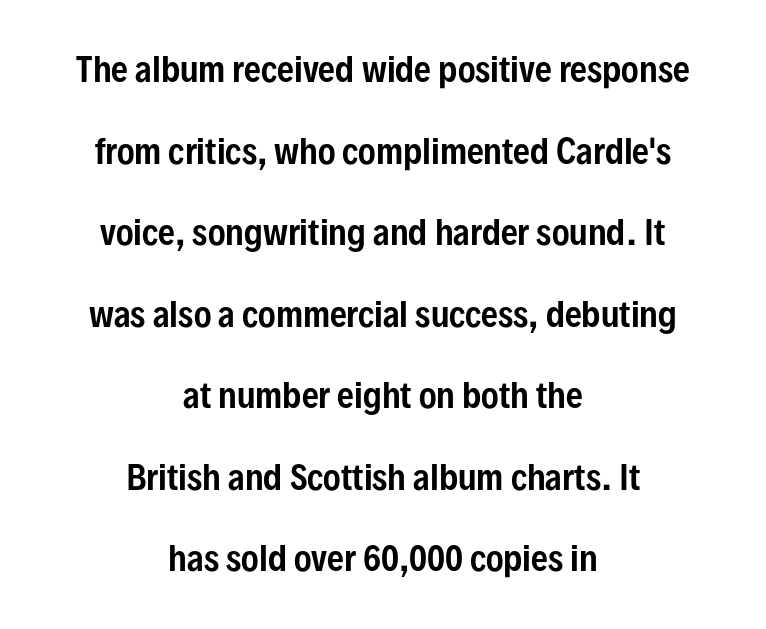
The image shows 33 px condensed sans-serif type, upright; set centered, loose line spacing (2.47x), normal letter spacing, not underlined; low stroke contrast and a medium x-height.
